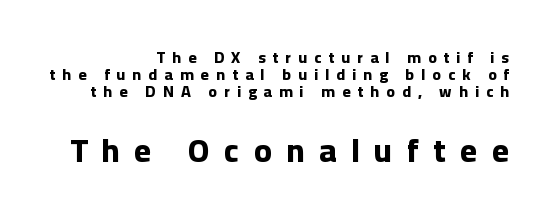
{"serif": "no", "italic": "no", "bold": "yes", "weight": "bold", "width": "normal", "stroke_contrast": "low", "x_height": "medium", "monospaced": "no", "underline": "no", "align": "right", "line_spacing": "tight", "line_spacing_ratio": 1.05, "letter_spacing": "wide", "letter_spacing_em": 0.44, "larger_block": "second", "size_ratio": 2.06, "glyph_px": 33}
